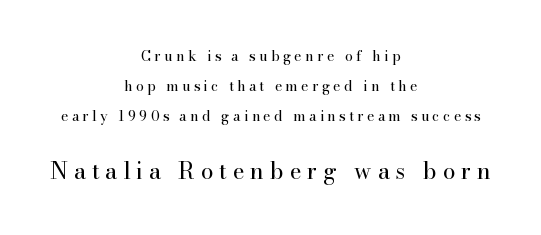
Q: Is the text bold? A: No.
Q: Is the text italic (slanted)? A: No, it is upright.
Q: Is the text underlined? A: No.
Q: How is the paragraph aligned? A: Centered.
Q: Is the spacing between letters normal or unusually wide? A: Unusually wide.
Q: Is the spacing between lines tight, normal or loose? A: Loose.
Q: Which block of text is set in a larger size, the first (top) or the second (bottom)? A: The second (bottom) one.
